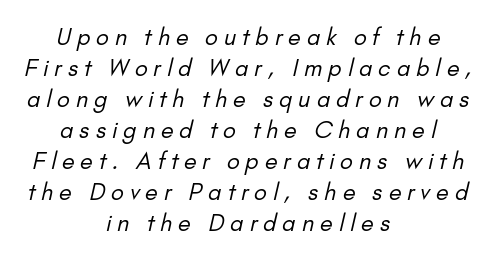
The space beneath each line is pristine and unruled. No chunkiness to these letters — they're not bold. Centered paragraph, ragged on both sides. Substantial extra tracking has been applied to these lines. How would I describe the line gaps? Plain and ordinary.
